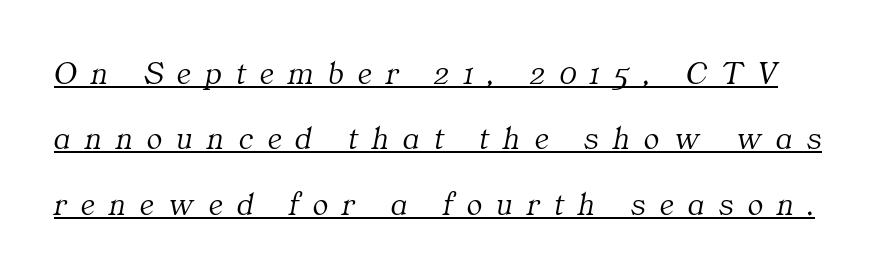
Q: Is the text bold? A: No.
Q: Is the text italic (slanted)? A: Yes, it leans right by about 11 degrees.
Q: Is the typeface a serif or a sans-serif typeface? A: Serif.
Q: Is the text underlined? A: Yes.
Q: Is the spacing between letters normal or unusually wide? A: Unusually wide.
Q: Is the spacing between lines tight, normal or loose? A: Loose.
Q: Width (condensed, normal, or wide)? A: Normal.
Q: Stroke contrast? A: Medium.
Q: x-height? A: Medium.
Q: Monospaced? A: No.
